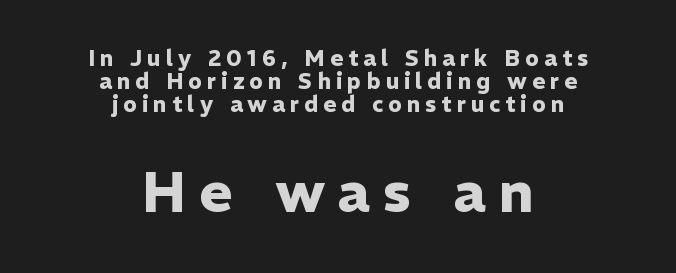
{"serif": "no", "italic": "no", "bold": "yes", "weight": "heavy", "width": "normal", "stroke_contrast": "low", "x_height": "medium", "monospaced": "no", "underline": "no", "align": "center", "line_spacing": "tight", "line_spacing_ratio": 1.04, "letter_spacing": "wide", "letter_spacing_em": 0.23, "larger_block": "second", "size_ratio": 2.55, "glyph_px": 56}
